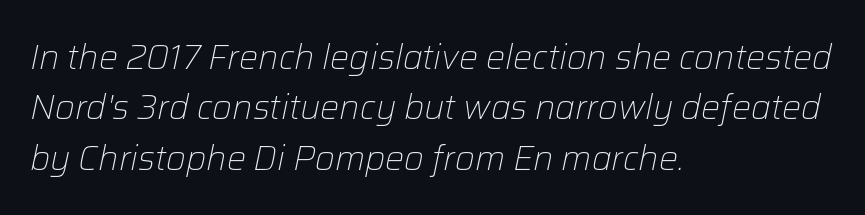
Q: Is the text bold? A: No.
Q: Is the text italic (slanted)? A: Yes, it leans right by about 12 degrees.
Q: Is the text underlined? A: No.
Q: How is the paragraph aligned? A: Left-aligned.
Q: Is the spacing between letters normal or unusually wide? A: Normal.
Q: Is the spacing between lines tight, normal or loose? A: Normal.
Q: Width (condensed, normal, or wide)? A: Normal.
Q: Stroke contrast? A: Low.
Q: x-height? A: Medium.
Q: Monospaced? A: No.
